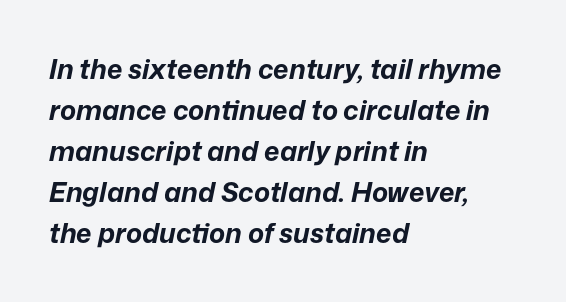
Nobody drew a line under any word here. Honestly, the letter spacing is just normal — you wouldn't notice it. It's the slanting kind of type. Emphasis by weight is at full strength: bold.
